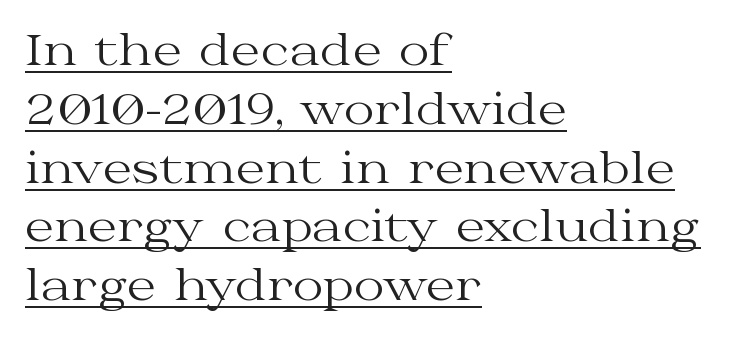
Q: Is the text bold? A: No.
Q: Is the text italic (slanted)? A: No, it is upright.
Q: Is the typeface a serif or a sans-serif typeface? A: Serif.
Q: Is the text underlined? A: Yes.
Q: How is the paragraph aligned? A: Left-aligned.
Q: Is the spacing between letters normal or unusually wide? A: Normal.
Q: Is the spacing between lines tight, normal or loose? A: Normal.
Q: Width (condensed, normal, or wide)? A: Wide.
Q: Stroke contrast? A: Medium.
Q: x-height? A: Medium.
Q: Monospaced? A: No.
